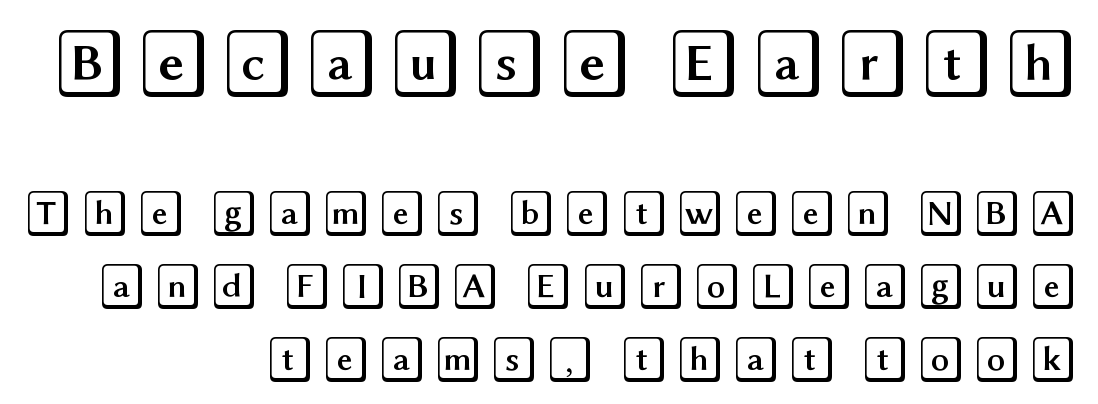
Notice how the passage keeps a crisp vertical edge on the right only. Underlining? Definitely not there. Line spacing here is normal. Which chunk is bigger? The first one — the top block dwarfs the bottom.
